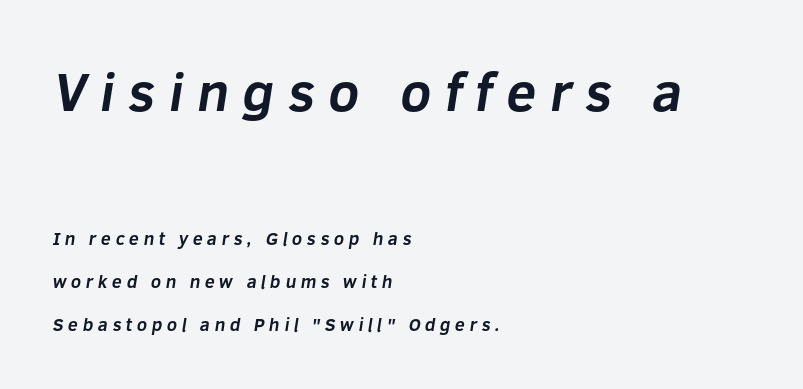
The image shows 54 px bold sans-serif type; set left-aligned, loose line spacing (2.4x), unusually wide letter spacing (+0.25 em), not underlined; the first (top) block is 3.0x larger; low stroke contrast and a medium x-height.
